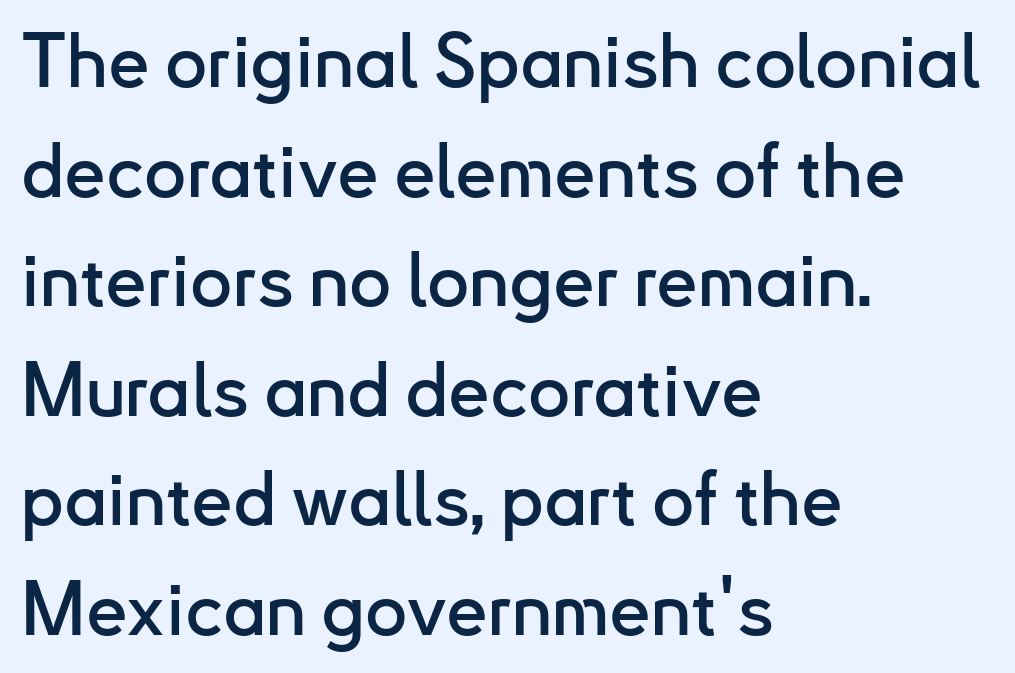
{"serif": "no", "italic": "no", "width": "normal", "stroke_contrast": "low", "x_height": "small", "monospaced": "no", "underline": "no", "align": "left", "line_spacing": "normal", "line_spacing_ratio": 1.48, "letter_spacing": "normal", "letter_spacing_em": 0.0, "glyph_px": 74}
